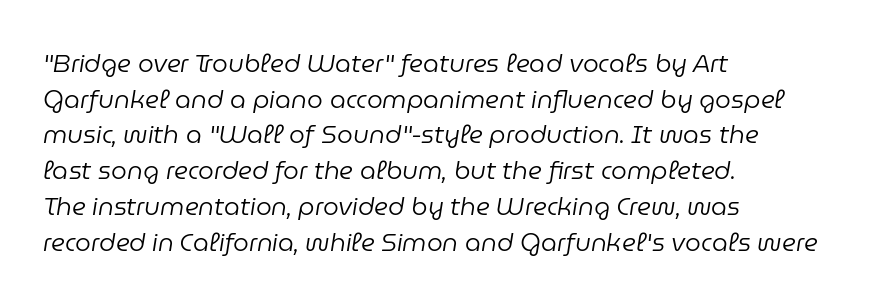
The image shows 25 px text type, italic (leaning right); set left-aligned, normal line spacing (1.43x), normal letter spacing, not underlined.
